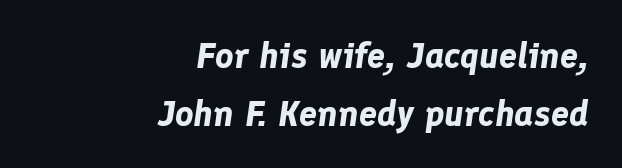
The strokes are fattened all the way to bold. Quick note: underline off. Does the copy run flush right? Yes — the right margin is perfectly even. A typesetter would mark this as italic.
